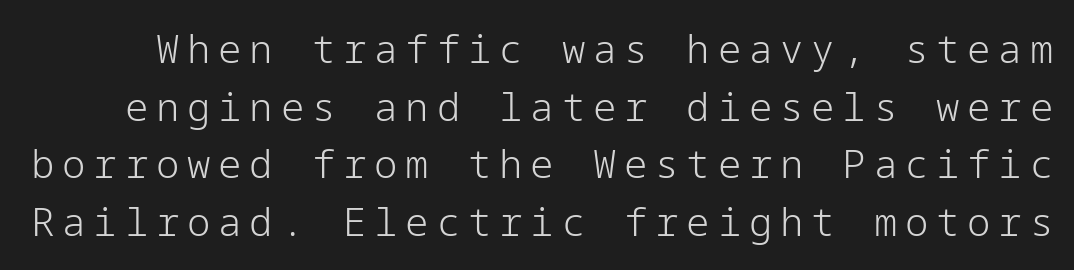
The image shows 39 px light sans-serif type, upright; set normal line spacing (1.48x), unusually wide letter spacing (+0.2 em), not underlined; low stroke contrast and a medium x-height.
